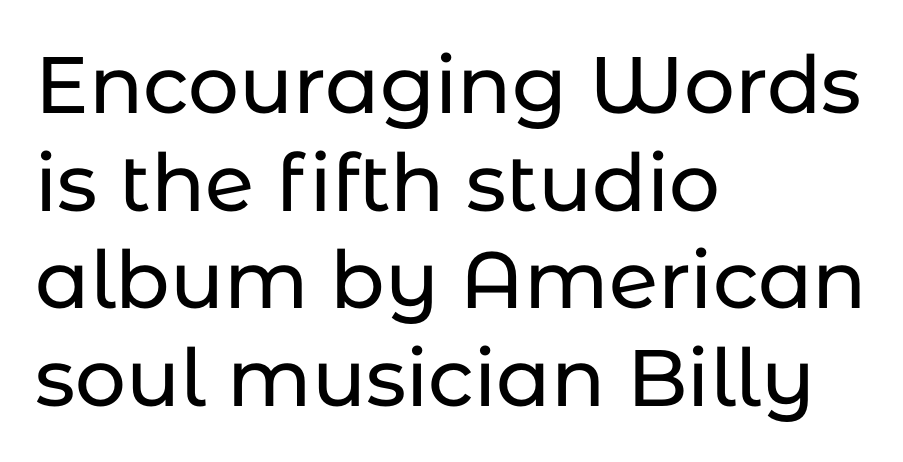
{"serif": "no", "italic": "no", "width": "normal", "stroke_contrast": "low", "x_height": "medium", "monospaced": "no", "underline": "no", "align": "left", "line_spacing_ratio": 1.22, "letter_spacing": "normal", "letter_spacing_em": 0.0, "glyph_px": 80}
